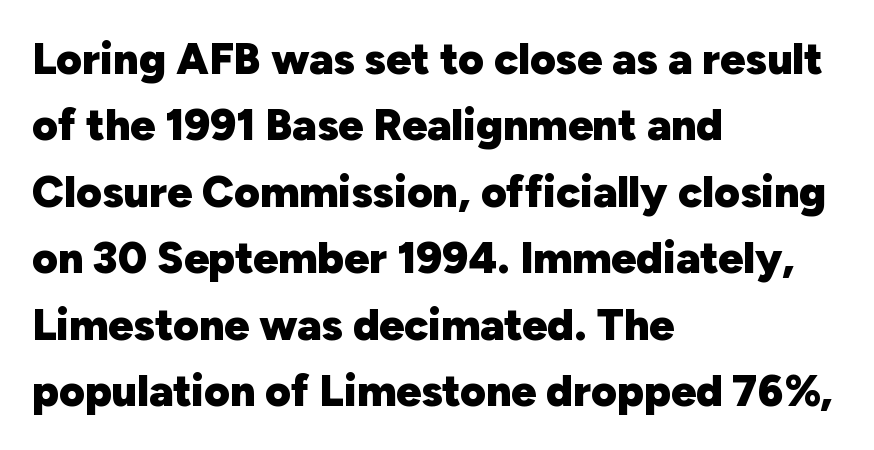
The image shows 44 px heavy sans-serif type, upright; set left-aligned, normal line spacing (1.51x), normal letter spacing, not underlined; low stroke contrast and a medium x-height.
